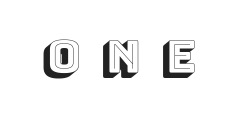
Q: Is the text italic (slanted)? A: No, it is upright.
Q: Is the text underlined? A: No.
Q: Is the spacing between letters normal or unusually wide? A: Unusually wide.
Q: Width (condensed, normal, or wide)? A: Normal.
Q: x-height? A: Large.
Q: Monospaced? A: No.
